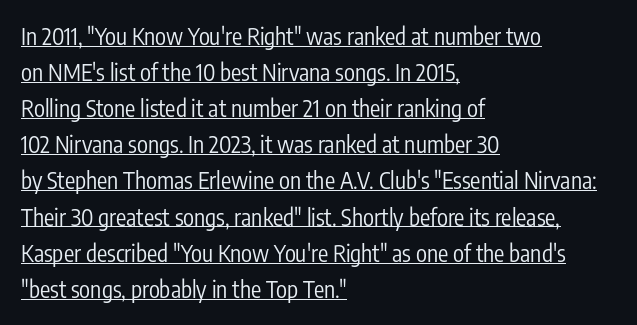
The image shows 23 px text type, upright; set left-aligned, normal line spacing (1.57x), normal letter spacing, underlined.
